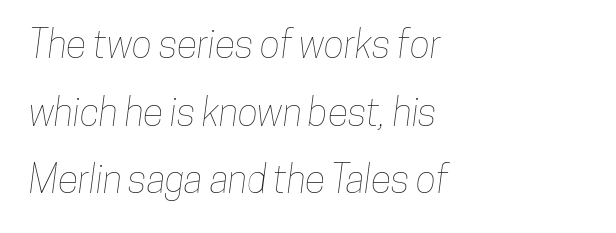
Nobody drew a line under any word here. All the whitespace from short lines collects on the right. Think of a printed novel: that variable character pitch is what you see here. Words appear dense and cohesive because spacing is normal.
